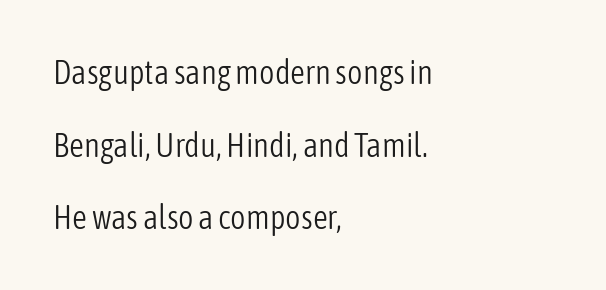
The image shows 33 px light, condensed sans-serif type, upright; set left-aligned, loose line spacing (2.2x), normal letter spacing, not underlined; low stroke contrast and a medium x-height.
